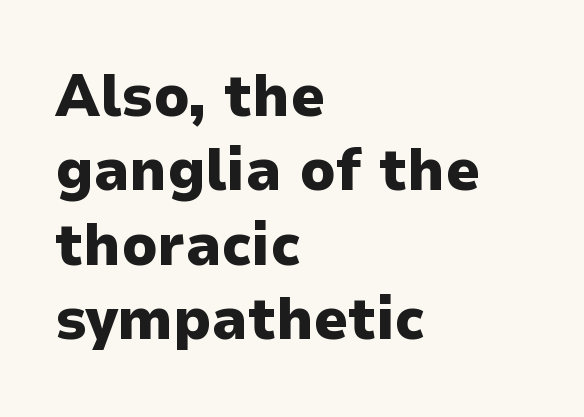
Q: Is the text bold? A: Yes.
Q: Is the text italic (slanted)? A: No, it is upright.
Q: Is the typeface a serif or a sans-serif typeface? A: Sans-serif.
Q: Is the text underlined? A: No.
Q: How is the paragraph aligned? A: Left-aligned.
Q: Is the spacing between letters normal or unusually wide? A: Normal.
Q: Width (condensed, normal, or wide)? A: Normal.
Q: Stroke contrast? A: Low.
Q: x-height? A: Medium.
Q: Monospaced? A: No.
